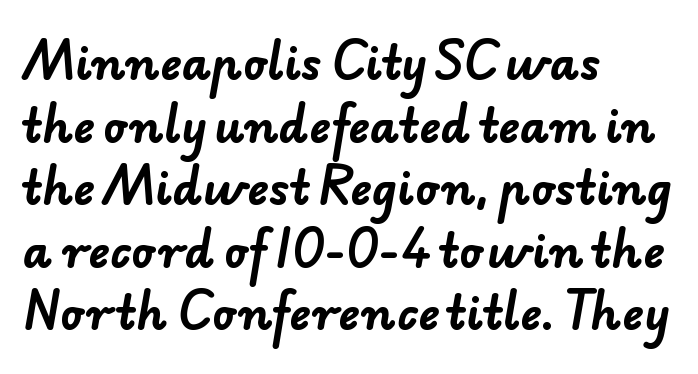
{"serif": "no", "bold": "yes", "weight": "bold", "width": "normal", "stroke_contrast": "low", "x_height": "small", "monospaced": "no", "underline": "no", "align": "left", "line_spacing": "normal", "line_spacing_ratio": 1.39, "letter_spacing": "normal", "letter_spacing_em": 0.0, "glyph_px": 45}
